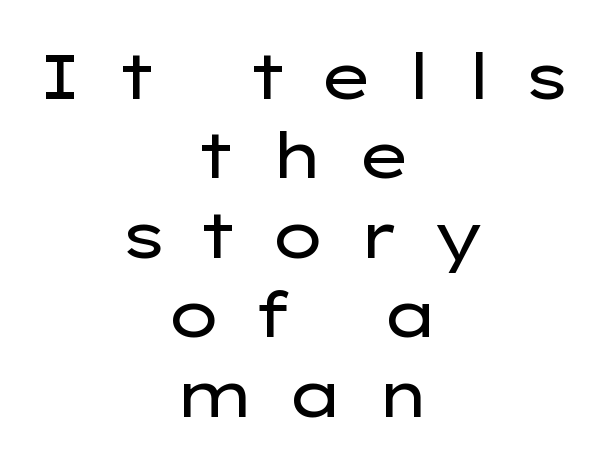
Q: Is the text bold? A: No.
Q: Is the text italic (slanted)? A: No, it is upright.
Q: Is the typeface a serif or a sans-serif typeface? A: Sans-serif.
Q: Is the text underlined? A: No.
Q: How is the paragraph aligned? A: Centered.
Q: Is the spacing between letters normal or unusually wide? A: Unusually wide.
Q: Is the spacing between lines tight, normal or loose? A: Normal.
Q: Width (condensed, normal, or wide)? A: Wide.
Q: Stroke contrast? A: Low.
Q: x-height? A: Medium.
Q: Monospaced? A: No.
